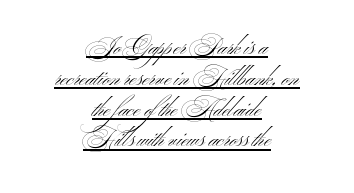
Each stroke keeps to a modest, everyday thickness or less. The lines are quadded center. Has an underline been added? It has. The type is set solid horizontally, with unmodified tracking.
